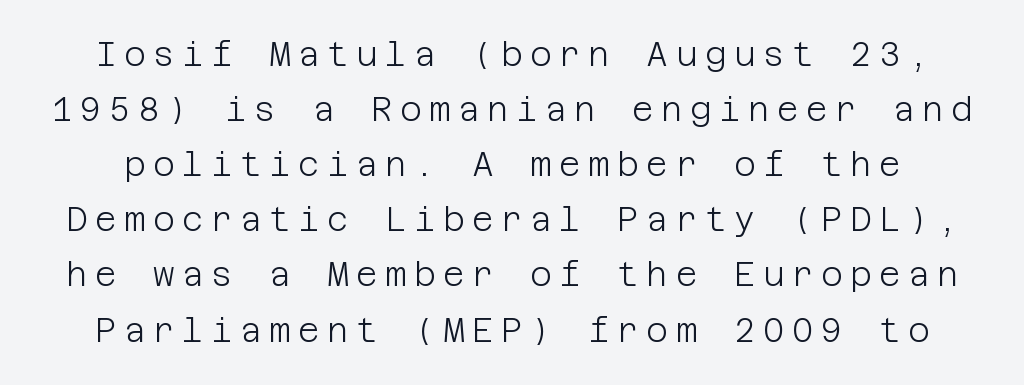
Q: Is the text bold? A: No.
Q: Is the text italic (slanted)? A: No, it is upright.
Q: Is the typeface a serif or a sans-serif typeface? A: Sans-serif.
Q: Is the text underlined? A: No.
Q: Is the spacing between letters normal or unusually wide? A: Unusually wide.
Q: Is the spacing between lines tight, normal or loose? A: Normal.
Q: Width (condensed, normal, or wide)? A: Normal.
Q: Stroke contrast? A: Low.
Q: x-height? A: Large.
